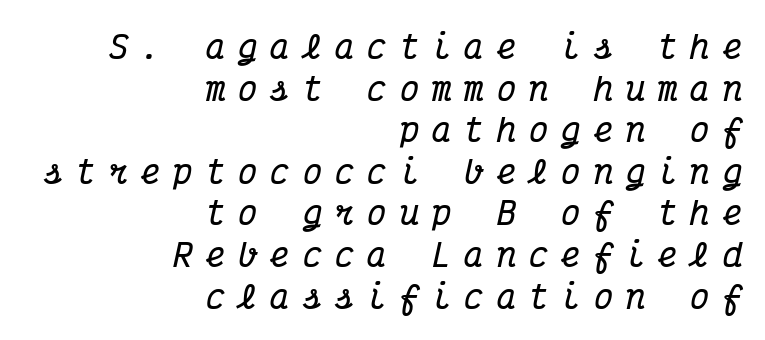
The image shows 32 px bold, condensed serif type, italic (leaning right), monospaced; set right-aligned, normal line spacing (1.3x), unusually wide letter spacing (+0.41 em), not underlined; medium stroke contrast and a medium x-height.
